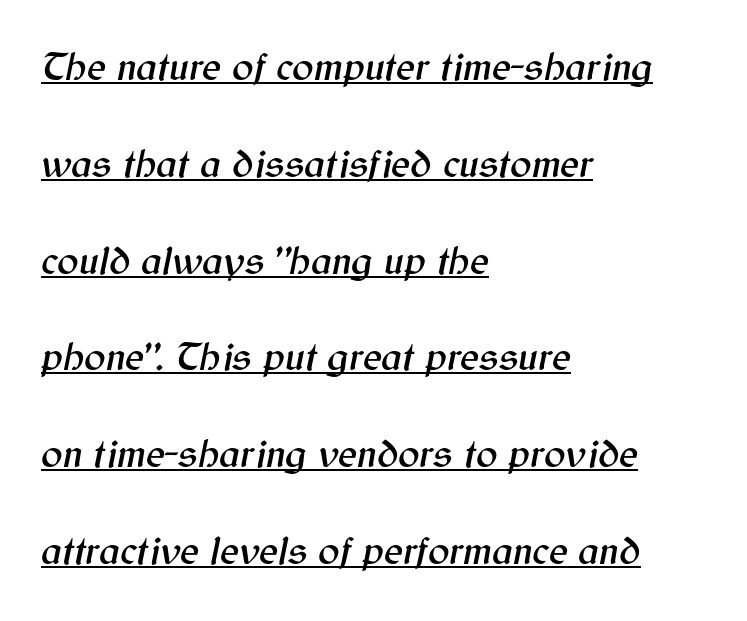
The face used here is proportionally spaced, like ordinary book or web type. Is the letter spacing exaggerated? No — it looks like the ordinary default. The rendering uses the underline text-decoration. Alignment: flush left.
